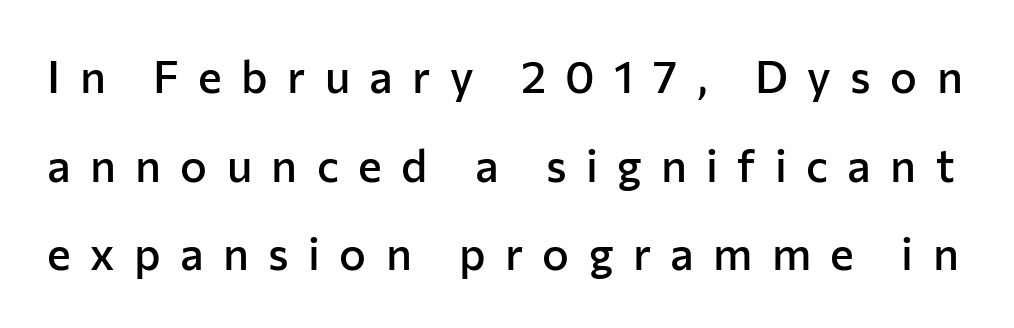
Q: Is the text bold? A: Semi-bold.
Q: Is the text italic (slanted)? A: No, it is upright.
Q: Is the typeface a serif or a sans-serif typeface? A: Sans-serif.
Q: Is the text underlined? A: No.
Q: Is the spacing between letters normal or unusually wide? A: Unusually wide.
Q: Is the spacing between lines tight, normal or loose? A: Loose.
Q: Width (condensed, normal, or wide)? A: Normal.
Q: Stroke contrast? A: Low.
Q: x-height? A: Medium.
Q: Monospaced? A: No.
